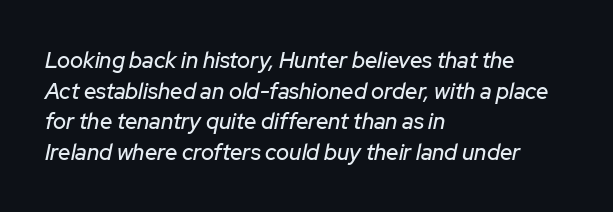
{"italic": "yes", "lean": "right", "slant_degrees": 12, "underline": "no", "align": "left", "line_spacing": "normal", "line_spacing_ratio": 1.39, "letter_spacing": "normal", "letter_spacing_em": 0.0, "glyph_px": 22}
